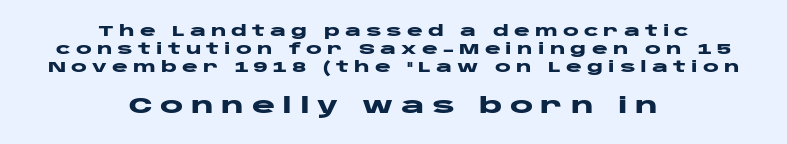
{"italic": "no", "bold": "yes", "underline": "no", "align": "center", "line_spacing_ratio": 1.19, "letter_spacing": "wide", "letter_spacing_em": 0.34, "larger_block": "second", "size_ratio": 1.47, "glyph_px": 22}
